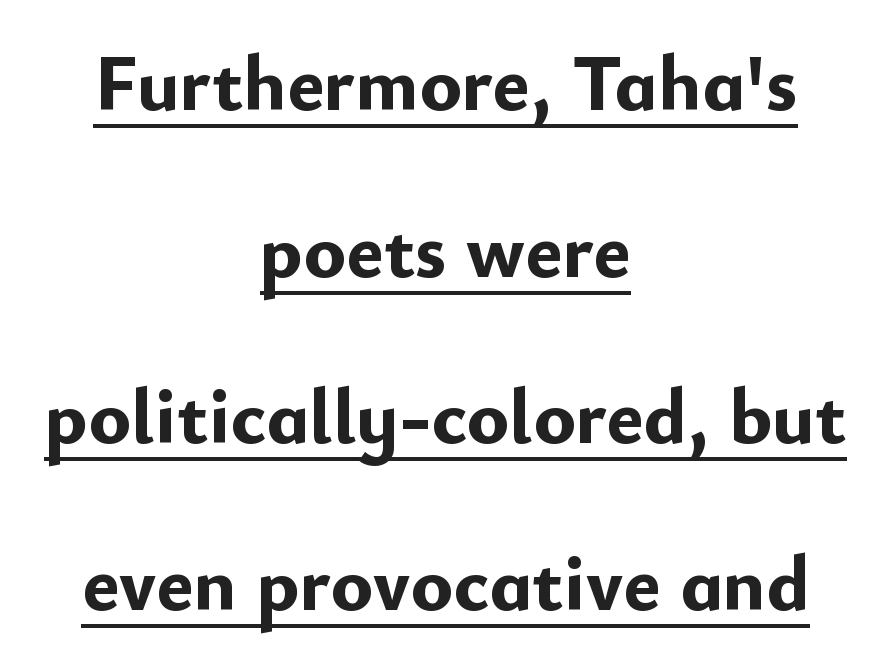
Q: Is the text bold? A: Yes.
Q: Is the text italic (slanted)? A: No, it is upright.
Q: Is the typeface a serif or a sans-serif typeface? A: Sans-serif.
Q: Is the text underlined? A: Yes.
Q: How is the paragraph aligned? A: Centered.
Q: Is the spacing between letters normal or unusually wide? A: Normal.
Q: Is the spacing between lines tight, normal or loose? A: Loose.
Q: Width (condensed, normal, or wide)? A: Normal.
Q: Stroke contrast? A: Low.
Q: x-height? A: Small.
Q: Monospaced? A: No.
